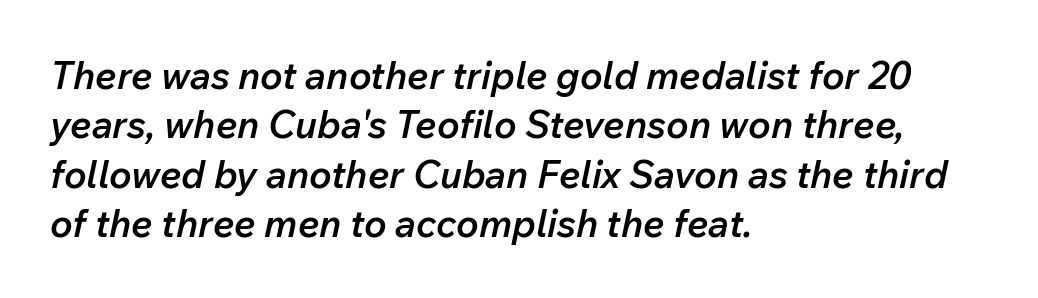
The image shows 38 px semibold type, italic (leaning right); set left-aligned, normal line spacing (1.3x), normal letter spacing, not underlined; low stroke contrast and a medium x-height.
